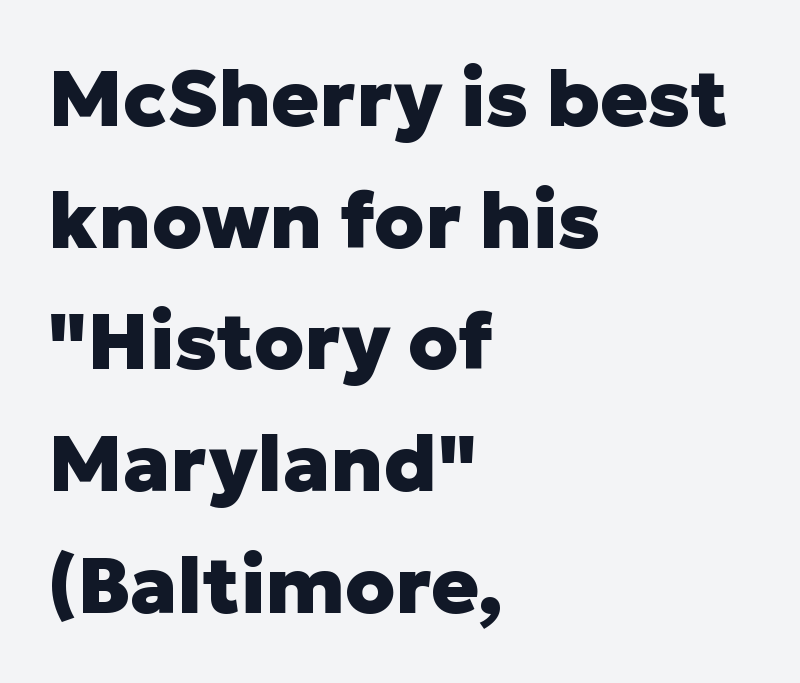
Q: Is the text bold? A: Yes.
Q: Is the text italic (slanted)? A: No, it is upright.
Q: Is the typeface a serif or a sans-serif typeface? A: Sans-serif.
Q: Is the text underlined? A: No.
Q: How is the paragraph aligned? A: Left-aligned.
Q: Is the spacing between letters normal or unusually wide? A: Normal.
Q: Is the spacing between lines tight, normal or loose? A: Normal.
Q: Width (condensed, normal, or wide)? A: Normal.
Q: Stroke contrast? A: Low.
Q: x-height? A: Medium.
Q: Monospaced? A: No.
